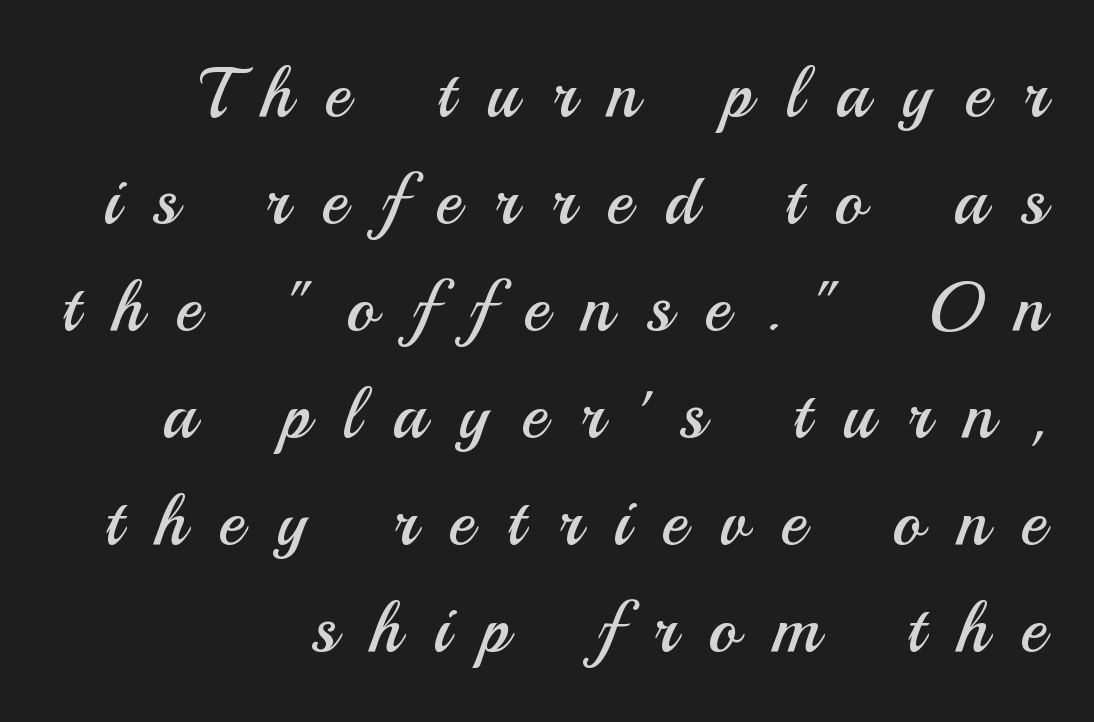
{"serif": "no", "bold": "no", "weight": "regular", "width": "normal", "stroke_contrast": "medium", "x_height": "small", "monospaced": "no", "underline": "no", "align": "right", "line_spacing": "normal", "line_spacing_ratio": 1.53, "letter_spacing": "wide", "letter_spacing_em": 0.47, "glyph_px": 70}
